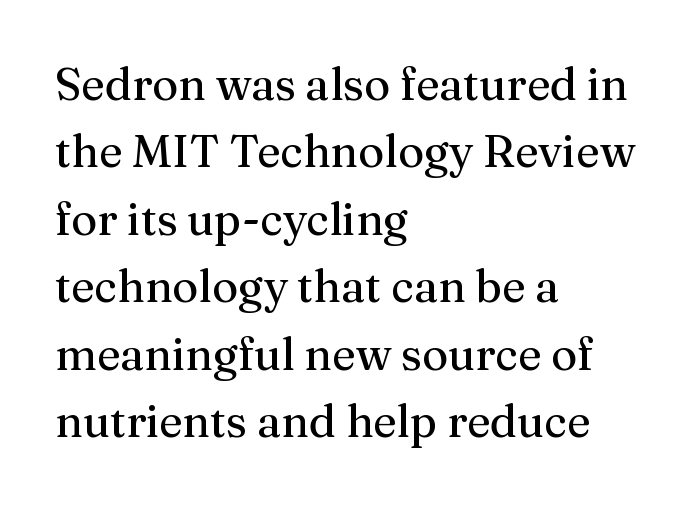
{"serif": "yes", "italic": "no", "bold": "no", "weight": "regular", "width": "normal", "stroke_contrast": "medium", "x_height": "medium", "monospaced": "no", "underline": "no", "align": "left", "line_spacing": "normal", "line_spacing_ratio": 1.5, "letter_spacing": "normal", "letter_spacing_em": 0.0, "glyph_px": 45}
